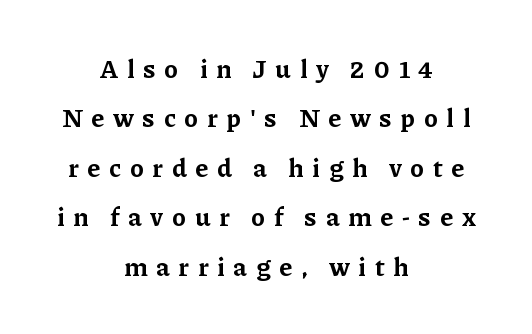
Q: Is the text bold? A: Yes.
Q: Is the text italic (slanted)? A: No, it is upright.
Q: Is the text underlined? A: No.
Q: How is the paragraph aligned? A: Centered.
Q: Is the spacing between letters normal or unusually wide? A: Unusually wide.
Q: Is the spacing between lines tight, normal or loose? A: Loose.
